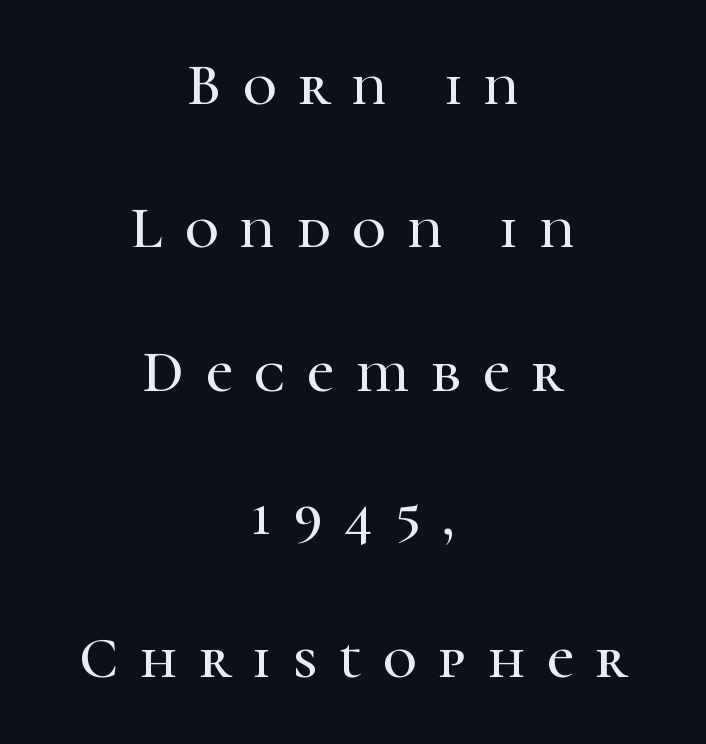
{"serif": "yes", "italic": "no", "width": "normal", "stroke_contrast": "high", "x_height": "medium", "monospaced": "no", "underline": "no", "align": "center", "line_spacing": "loose", "line_spacing_ratio": 2.43, "letter_spacing": "wide", "letter_spacing_em": 0.37, "glyph_px": 59}
